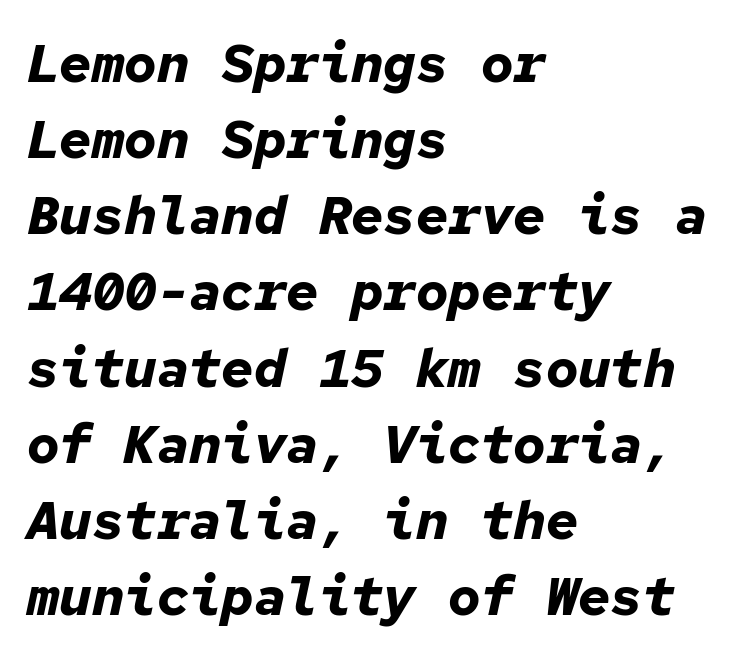
Q: Is the text bold? A: Yes.
Q: Is the text italic (slanted)? A: Yes, it leans right by about 12 degrees.
Q: Is the text underlined? A: No.
Q: How is the paragraph aligned? A: Left-aligned.
Q: Is the spacing between letters normal or unusually wide? A: Normal.
Q: Is the spacing between lines tight, normal or loose? A: Normal.
Q: Width (condensed, normal, or wide)? A: Normal.
Q: Stroke contrast? A: Low.
Q: x-height? A: Medium.
Q: Monospaced? A: Yes.
